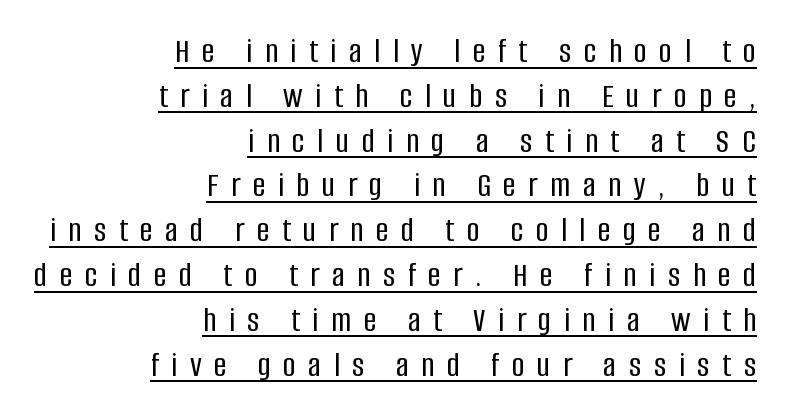
{"serif": "no", "italic": "no", "width": "condensed", "stroke_contrast": "low", "x_height": "large", "monospaced": "no", "underline": "yes", "align": "right", "line_spacing": "normal", "line_spacing_ratio": 1.28, "letter_spacing": "wide", "letter_spacing_em": 0.36, "glyph_px": 35}
